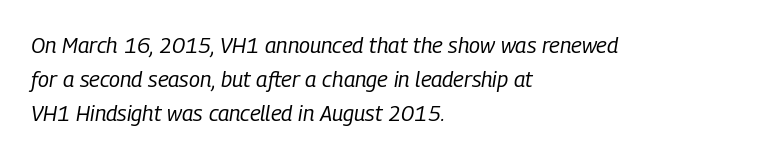
The passage is arranged the way most books set body copy — flush left. What stands out about the letter spacing? Nothing — it is the standard amount. In terms of leading, this rendering sits right in the middle. Glance below the letters and you will spot only blank space. Stem width sits at or under what a default text font uses. Compared with ordinary roman type, these characters are visibly tilted.
